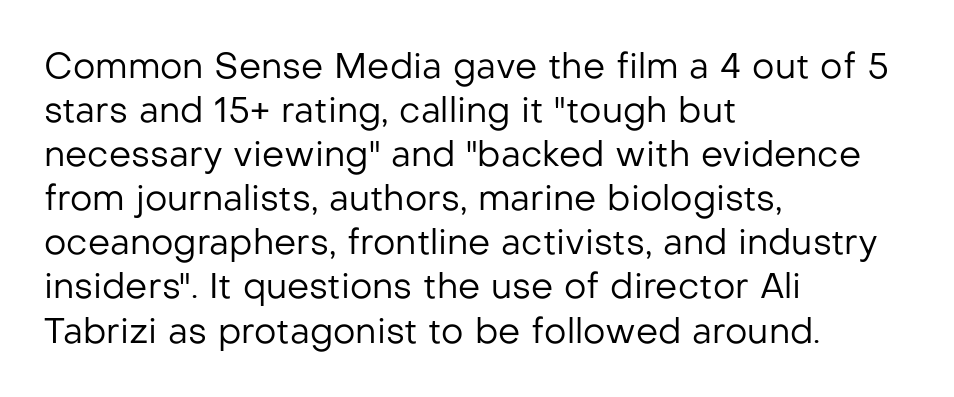
The image shows 35 px regular-weight sans-serif type, upright; set left-aligned, normal line spacing (1.26x), normal letter spacing, not underlined; low stroke contrast and a medium x-height.
